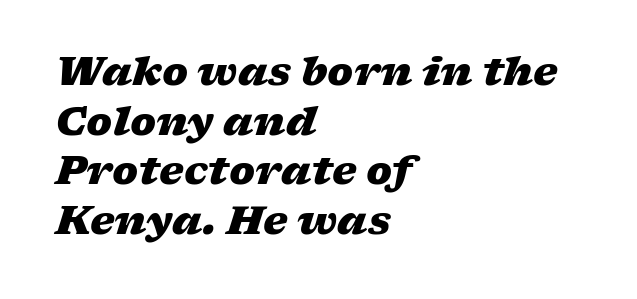
Q: Is the text bold? A: Yes.
Q: Is the text italic (slanted)? A: Yes, it leans right by about 17 degrees.
Q: Is the text underlined? A: No.
Q: How is the paragraph aligned? A: Left-aligned.
Q: Is the spacing between letters normal or unusually wide? A: Normal.
Q: Is the spacing between lines tight, normal or loose? A: Normal.
Q: Width (condensed, normal, or wide)? A: Wide.
Q: Stroke contrast? A: Low.
Q: x-height? A: Medium.
Q: Monospaced? A: No.
